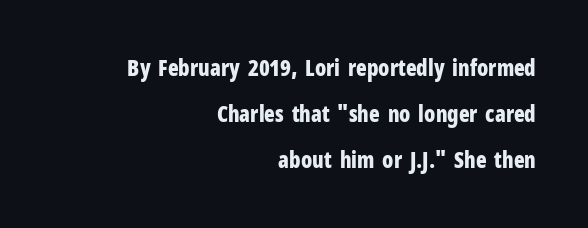
Honestly, the letter spacing is just normal — you wouldn't notice it. The space beneath each line is pristine and unruled. The specimen reads as upright at a glance. The space between consecutive lines is lavish. Students, this is bold: see how much ink each stroke carries.
